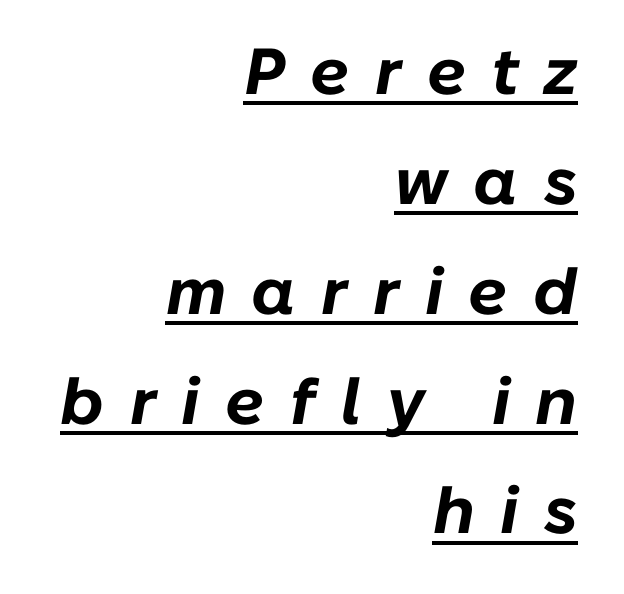
Every word sits above its own underline. Each letter keeps its own natural width here, so spacing adapts to shape. Vertically, the passage feels balanced, rows spaced as you'd expect. Each word looks stretched out because of the extra space between its letters. Stroke thickness is high; the sample reads as a true bold.
